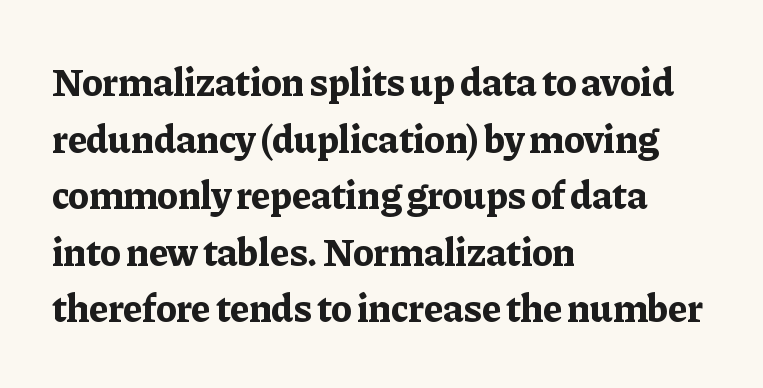
Heavy-handed strokes throughout: this text is bold. Any mark beneath the type? The region is blank. Leftover space on each line is placed entirely after the last word. This is roman type, the default non-slanted kind.
